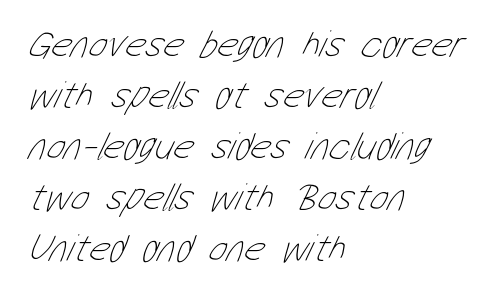
Q: Is the text bold? A: No.
Q: Is the text underlined? A: No.
Q: How is the paragraph aligned? A: Left-aligned.
Q: Is the spacing between letters normal or unusually wide? A: Normal.
Q: Is the spacing between lines tight, normal or loose? A: Normal.
Q: Width (condensed, normal, or wide)? A: Condensed.
Q: Stroke contrast? A: Low.
Q: x-height? A: Medium.
Q: Monospaced? A: No.
